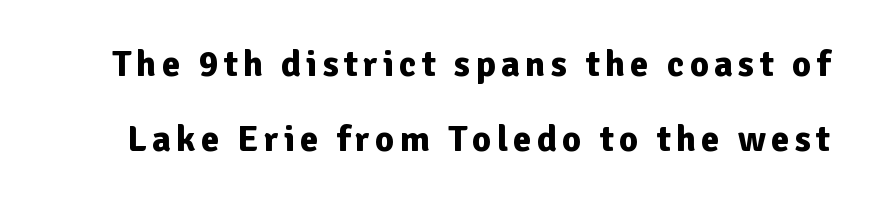
The letters are bold, with thick, heavy strokes. No italicization has been applied; the sample stays upright. The letters carry no serifs — their stems end cleanly without finishing strokes. Think of a printed novel: that variable character pitch is what you see here.
